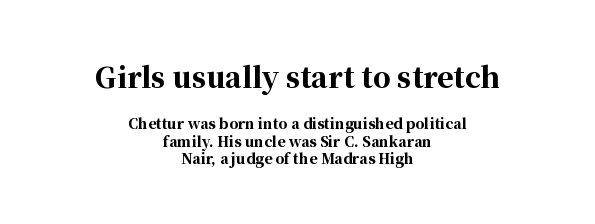
Q: Is the text bold? A: Yes.
Q: Is the text italic (slanted)? A: No, it is upright.
Q: Is the typeface a serif or a sans-serif typeface? A: Serif.
Q: Is the text underlined? A: No.
Q: How is the paragraph aligned? A: Centered.
Q: Is the spacing between letters normal or unusually wide? A: Normal.
Q: Is the spacing between lines tight, normal or loose? A: Normal.
Q: Which block of text is set in a larger size, the first (top) or the second (bottom)? A: The first (top) one.
Q: Width (condensed, normal, or wide)? A: Normal.
Q: Stroke contrast? A: High.
Q: x-height? A: Medium.
Q: Monospaced? A: No.
